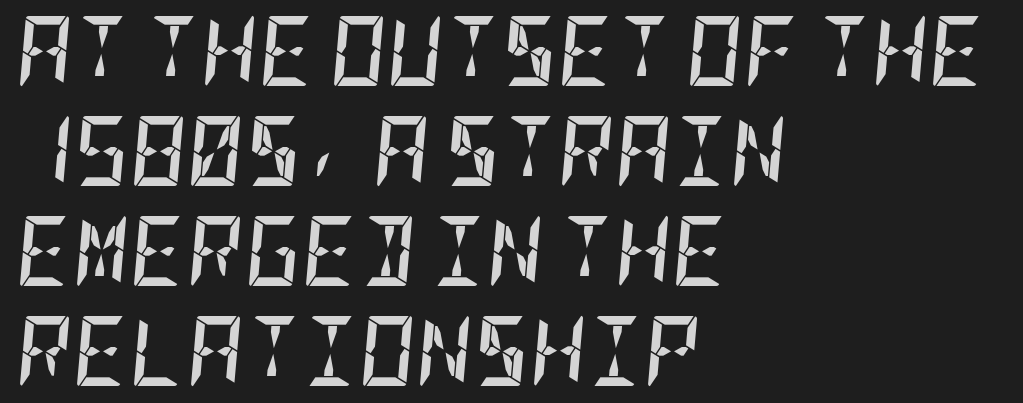
The image shows 70 px semibold, condensed type, italic (leaning right); set left-aligned, normal line spacing (1.43x), normal letter spacing, not underlined; low stroke contrast and a large x-height.
